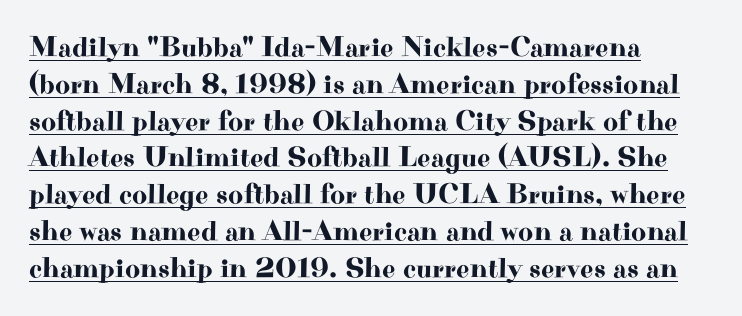
Observe the ordinary spacing: letters are neighbours, not strangers. Does the leading feel generous? No, just average. Posture: upright roman. Type style note: has serifs. The passage is arranged the way most books set body copy — flush left. These lines are rendered in a variable-pitch font.
